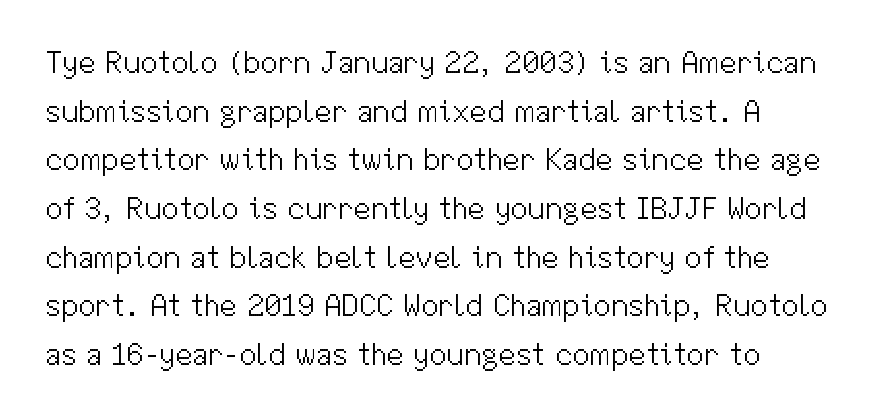
Q: Is the text bold? A: No.
Q: Is the text italic (slanted)? A: No, it is upright.
Q: Is the typeface a serif or a sans-serif typeface? A: Sans-serif.
Q: Is the text underlined? A: No.
Q: Is the spacing between letters normal or unusually wide? A: Normal.
Q: Is the spacing between lines tight, normal or loose? A: Normal.
Q: Width (condensed, normal, or wide)? A: Normal.
Q: Stroke contrast? A: Medium.
Q: x-height? A: Medium.
Q: Monospaced? A: No.
